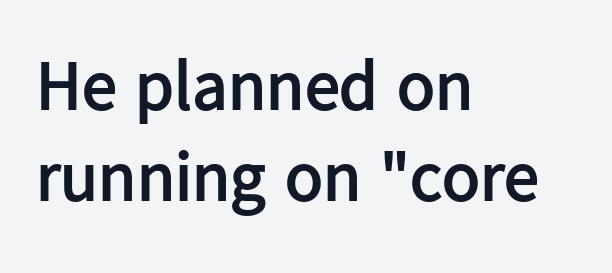
{"serif": "no", "italic": "no", "bold": "yes", "weight": "semibold", "width": "normal", "stroke_contrast": "low", "x_height": "medium", "monospaced": "no", "underline": "no", "align": "left", "line_spacing": "normal", "line_spacing_ratio": 1.3, "letter_spacing": "normal", "letter_spacing_em": 0.0, "glyph_px": 70}
